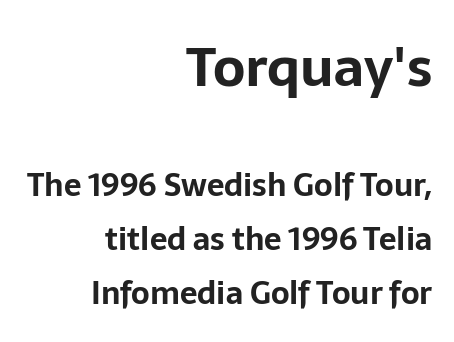
The image shows 54 px bold sans-serif type, upright; set right-aligned, line spacing 1.74x, normal letter spacing, not underlined; the first (top) block is 1.74x larger; low stroke contrast and a medium x-height.
